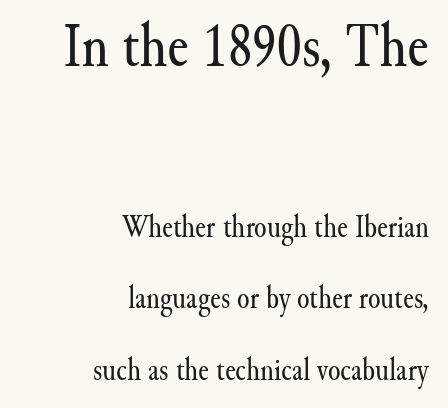
The letters sit at their default tracking, neither squeezed nor spread. Note: serifs present on the glyphs. If you drew a ruler down the right edge, every line would touch it. A clean baseline with only descenders dipping below it. The letters advance in unequal steps, a hallmark of proportional type.
